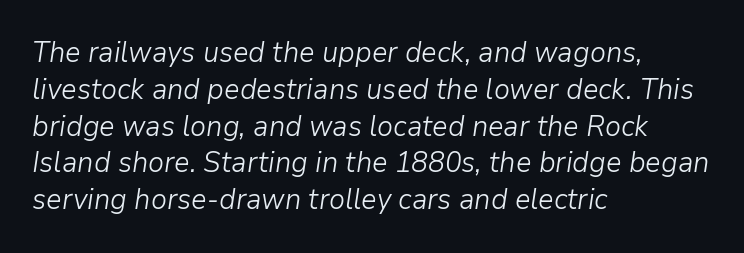
{"italic": "yes", "lean": "right", "slant_degrees": 9, "bold": "no", "weight": "light", "width": "normal", "stroke_contrast": "low", "x_height": "medium", "monospaced": "no", "underline": "no", "align": "left", "line_spacing": "normal", "line_spacing_ratio": 1.27, "letter_spacing": "normal", "letter_spacing_em": 0.0, "glyph_px": 29}
